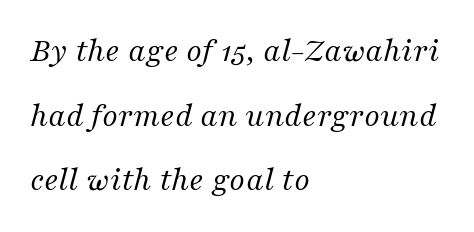
Each letter's strokes conclude with small projecting serifs. The letters sit at their default tracking, neither squeezed nor spread. Decoration check: the copy has no underline. Stems here are at most as thick as an everyday book face. Is this a fixed-width face? No — the glyphs have proportional, varying widths. Casual observation: everything's shoved over to the left.
